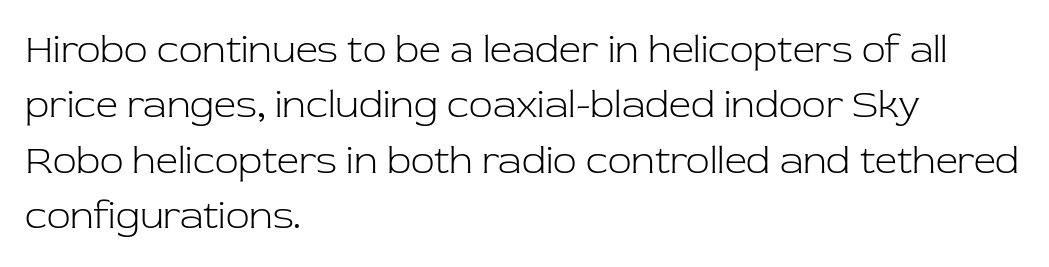
A typesetter would call this proportional, since set widths differ per character. Honestly, the letter spacing is just normal — you wouldn't notice it. One-word summary of the alignment: left. The letters stand upright; this is a roman face. The face looks like a standard text weight, possibly lighter. The area under the type is left untouched.
